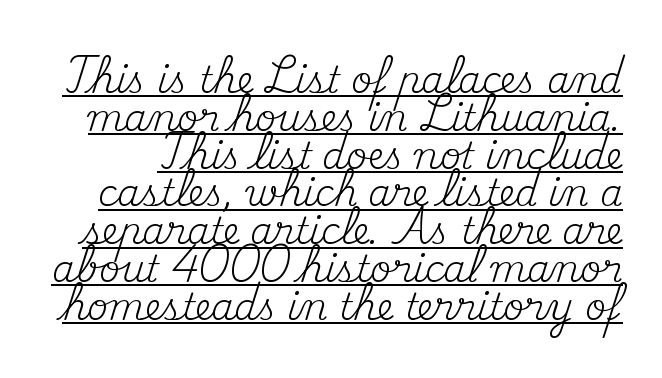
Q: Is the text bold? A: No.
Q: Is the text italic (slanted)? A: Yes.
Q: Is the typeface a serif or a sans-serif typeface? A: Serif.
Q: Is the text underlined? A: Yes.
Q: Is the spacing between letters normal or unusually wide? A: Normal.
Q: Is the spacing between lines tight, normal or loose? A: Tight.
Q: Width (condensed, normal, or wide)? A: Normal.
Q: Stroke contrast? A: Medium.
Q: x-height? A: Small.
Q: Monospaced? A: No.
